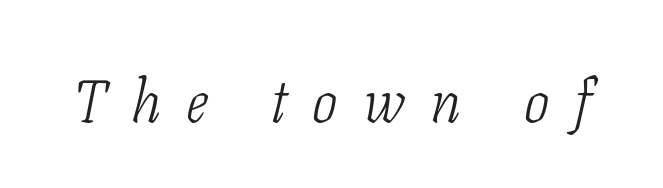
Stems and bowls with no extra thickness — not bold. The letterforms stand isolated, each surrounded by extra space. Is the type slanted? Yes — the strokes lean at a clear angle. The type family on display is of the serif kind. Note the varied advance widths — an 'i' is clearly narrower than an 'm'.
